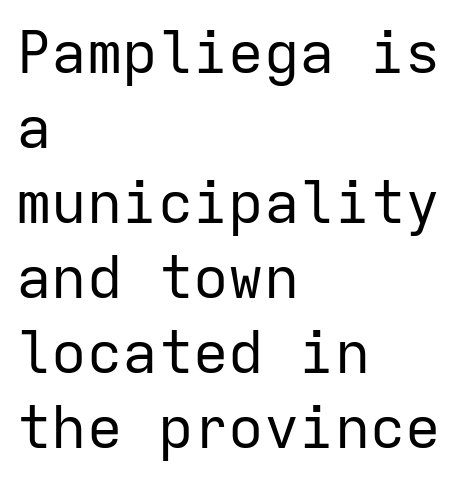
The image shows 59 px regular-weight sans-serif type, upright, monospaced; set left-aligned, normal line spacing (1.27x), normal letter spacing, not underlined; low stroke contrast and a medium x-height.
